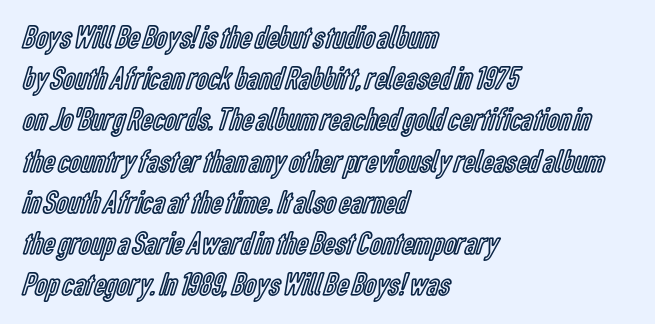
You could not count columns in this text — the font is proportionally spaced. What stands out about the letter spacing? Nothing — it is the standard amount. Line beginnings align vertically; line endings do not.
